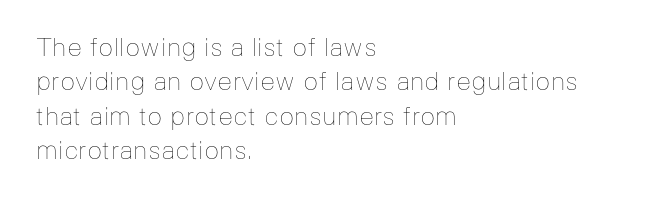
{"italic": "no", "bold": "no", "underline": "no", "align": "left", "line_spacing": "normal", "line_spacing_ratio": 1.38, "letter_spacing": "normal", "letter_spacing_em": 0.0, "glyph_px": 25}
